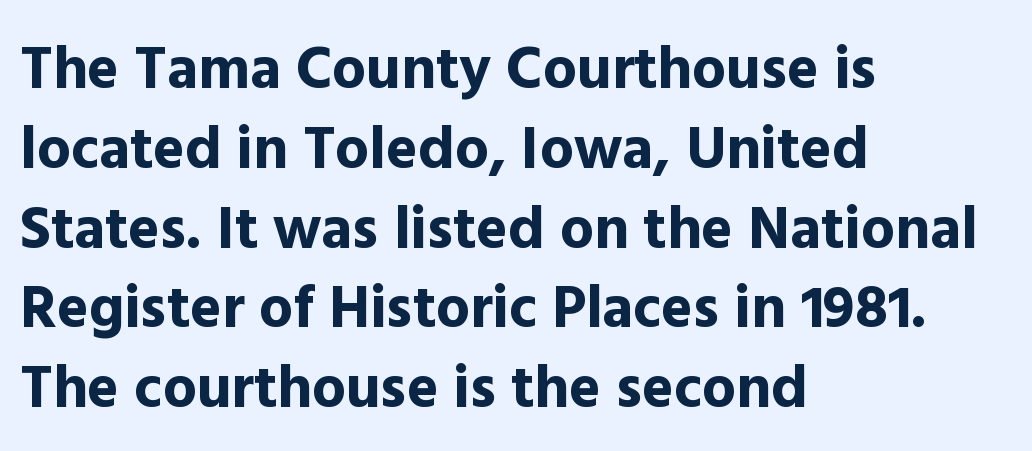
Classification — sans serif. No word sits above an underline. Strong, thick strokes mark this as bold type. These lines were composed using upright roman letters.
